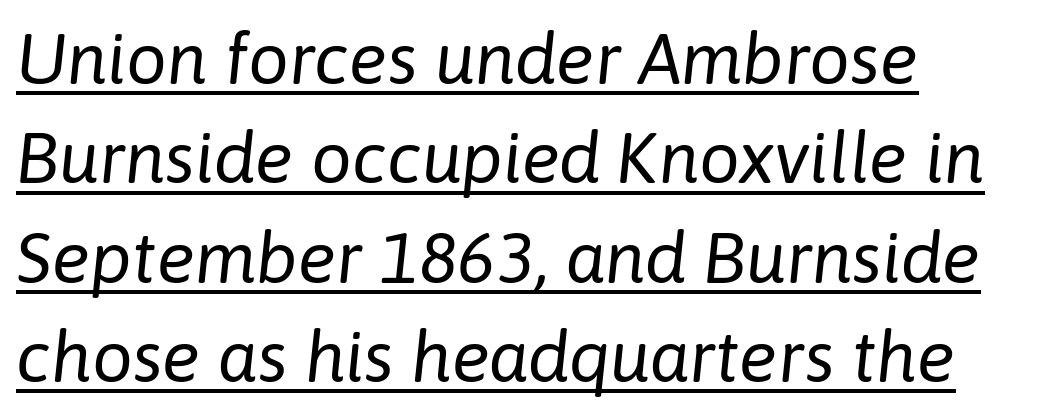
{"italic": "yes", "lean": "right", "slant_degrees": 6, "bold": "no", "weight": "regular", "width": "normal", "stroke_contrast": "low", "x_height": "medium", "monospaced": "no", "underline": "yes", "align": "left", "line_spacing": "normal", "line_spacing_ratio": 1.38, "letter_spacing": "normal", "letter_spacing_em": 0.0, "glyph_px": 72}
